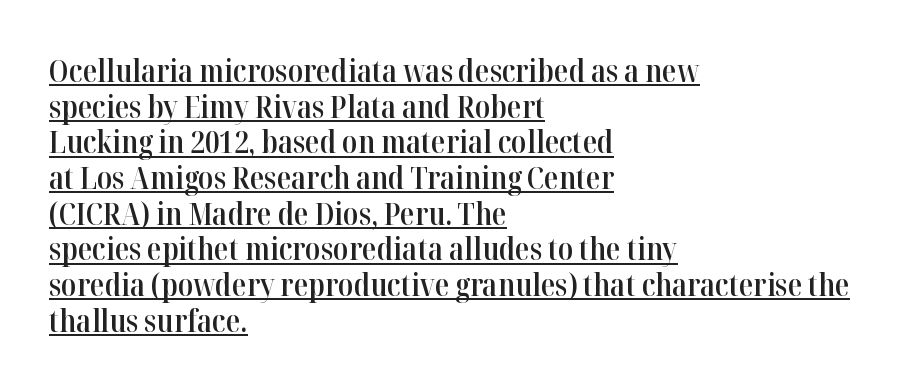
Q: Is the text bold? A: Semi-bold.
Q: Is the text italic (slanted)? A: No, it is upright.
Q: Is the typeface a serif or a sans-serif typeface? A: Serif.
Q: Is the text underlined? A: Yes.
Q: How is the paragraph aligned? A: Left-aligned.
Q: Is the spacing between letters normal or unusually wide? A: Normal.
Q: Width (condensed, normal, or wide)? A: Normal.
Q: Stroke contrast? A: High.
Q: x-height? A: Medium.
Q: Monospaced? A: No.
